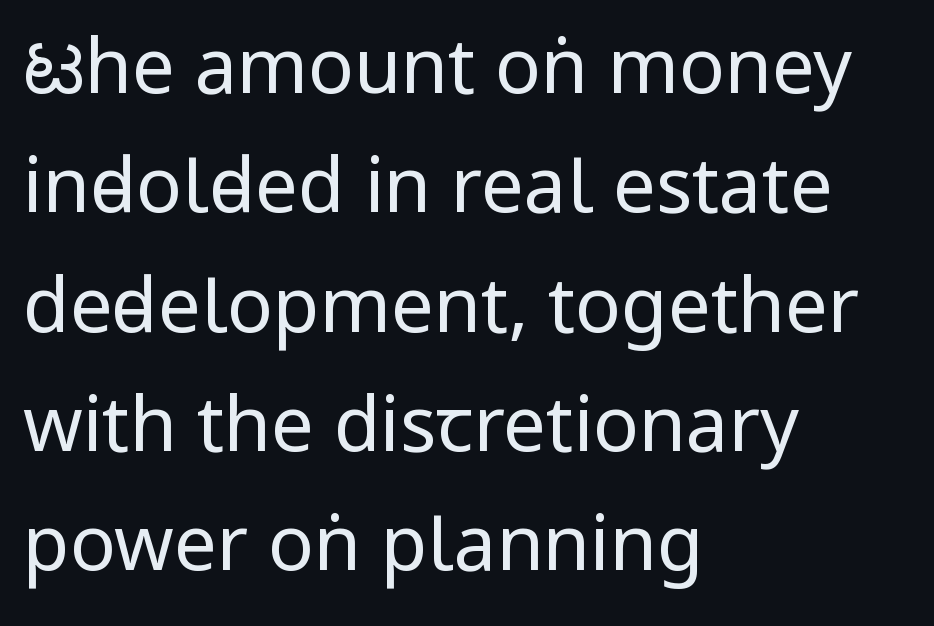
{"serif": "no", "italic": "no", "bold": "no", "weight": "regular", "width": "condensed", "stroke_contrast": "low", "underline": "no", "align": "left", "line_spacing": "normal", "line_spacing_ratio": 1.57, "letter_spacing": "normal", "letter_spacing_em": 0.0, "glyph_px": 76}
